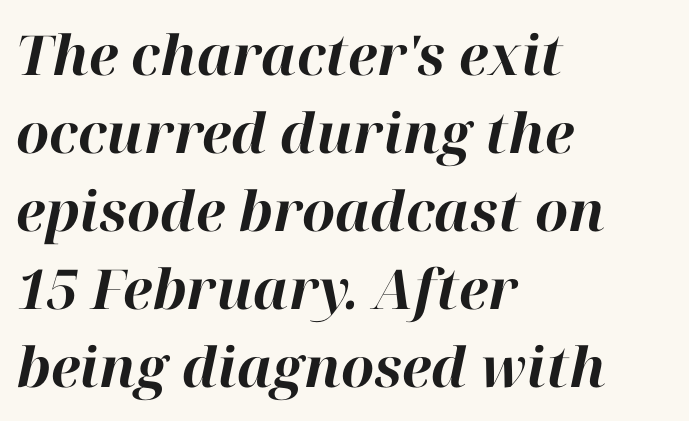
Rule under the text: the space is simply empty. Emphasis by weight is at full strength: bold. These lines are rendered in a variable-pitch font. The lines sit at an ordinary, default distance from one another.
